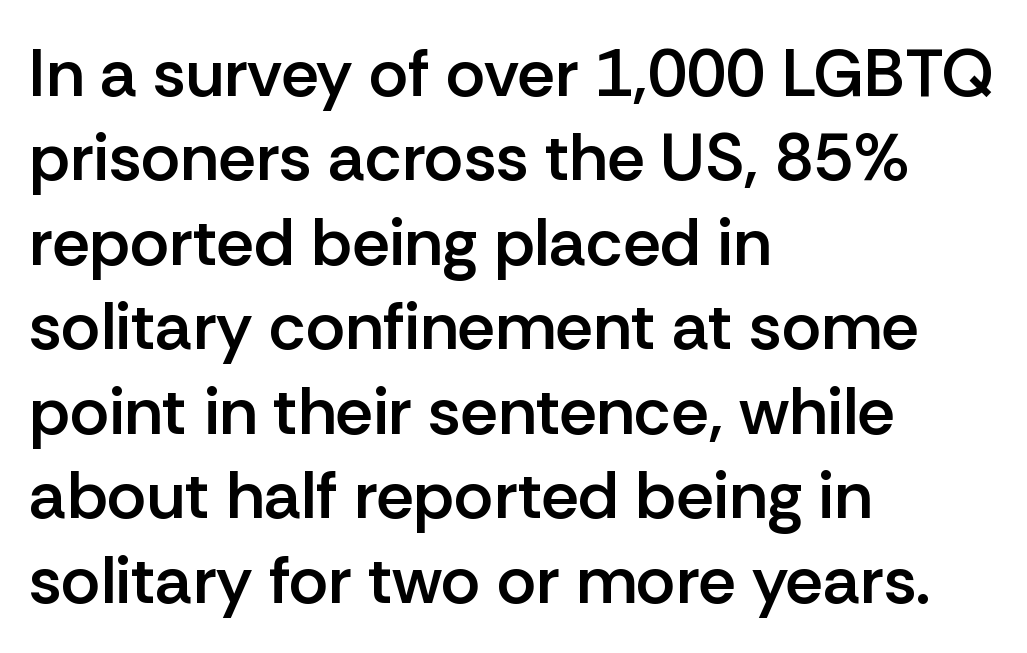
The image shows 67 px semibold sans-serif type, upright; set left-aligned, normal line spacing (1.26x), normal letter spacing, not underlined; low stroke contrast and a medium x-height.
